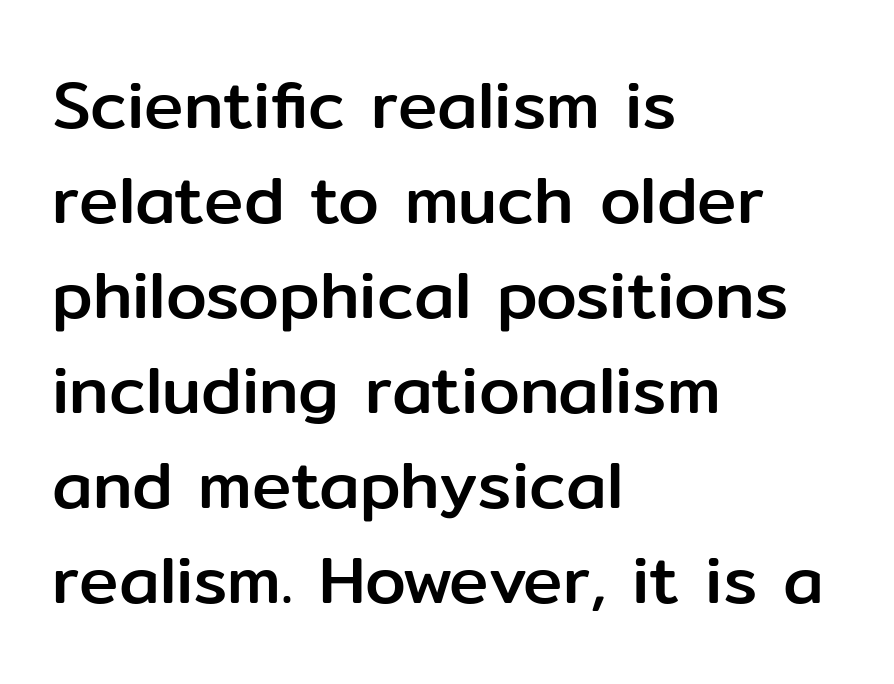
Descender tails drop into unmarked territory. In terms of letterspacing, this is plain default setting. In terms of leading, this rendering sits right in the middle. Posture: upright roman. The font family rendered here belongs to the sans-serif group. The lines in this sample share a left origin and differ only in where they stop.
